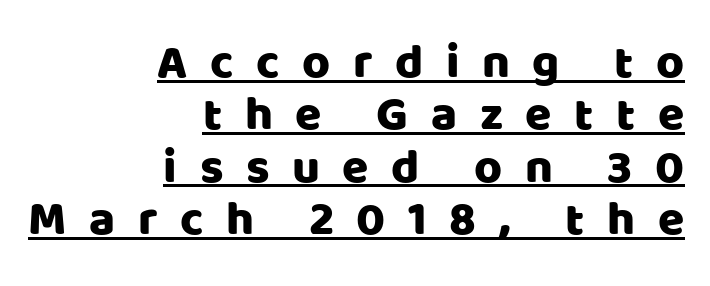
The image shows 48 px sans-serif type, upright; set right-aligned, tight line spacing (1.09x), unusually wide letter spacing (+0.47 em), underlined; low stroke contrast and a large x-height.
